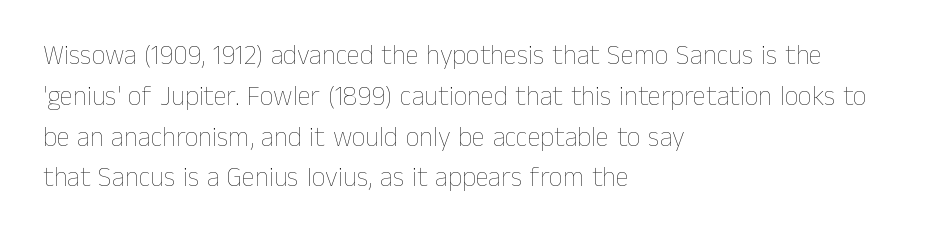
Q: Is the text bold? A: No.
Q: Is the text italic (slanted)? A: No, it is upright.
Q: Is the text underlined? A: No.
Q: How is the paragraph aligned? A: Left-aligned.
Q: Is the spacing between letters normal or unusually wide? A: Normal.
Q: Is the spacing between lines tight, normal or loose? A: Normal.
